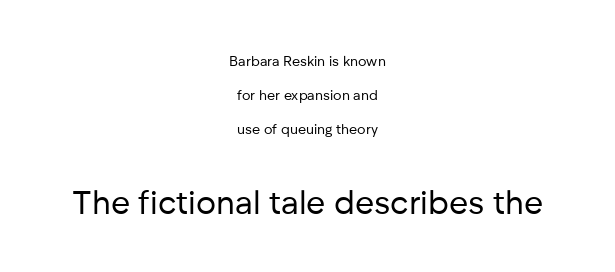
The image shows 33 px regular-weight sans-serif type, upright; set centered, loose line spacing (2.44x), normal letter spacing, not underlined; the second (bottom) block is 2.36x larger; low stroke contrast and a medium x-height.
